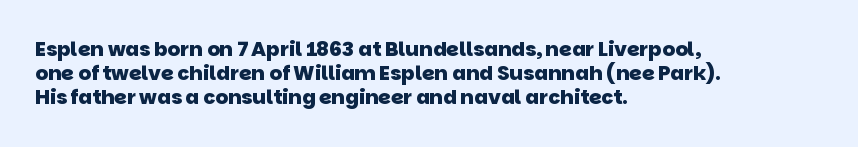
This rendering features lettering with no underline. Look at the stroke-to-counter ratio: heavy, a bold. Short note: letters normally spaced. Layout note: lines flush left.
